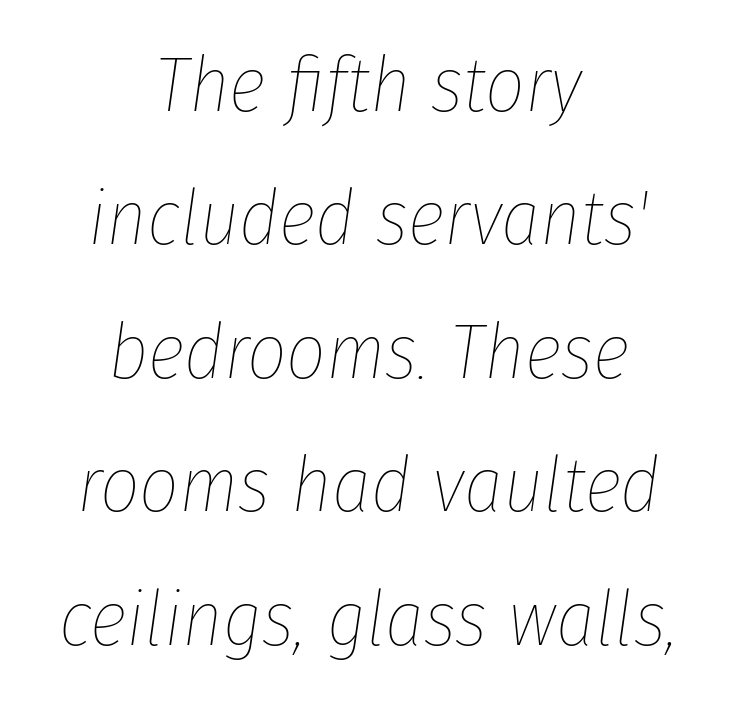
Q: Is the text bold? A: No.
Q: Is the text italic (slanted)? A: Yes, it leans right by about 8 degrees.
Q: Is the text underlined? A: No.
Q: How is the paragraph aligned? A: Centered.
Q: Is the spacing between letters normal or unusually wide? A: Normal.
Q: Width (condensed, normal, or wide)? A: Condensed.
Q: Stroke contrast? A: Low.
Q: x-height? A: Medium.
Q: Monospaced? A: No.
